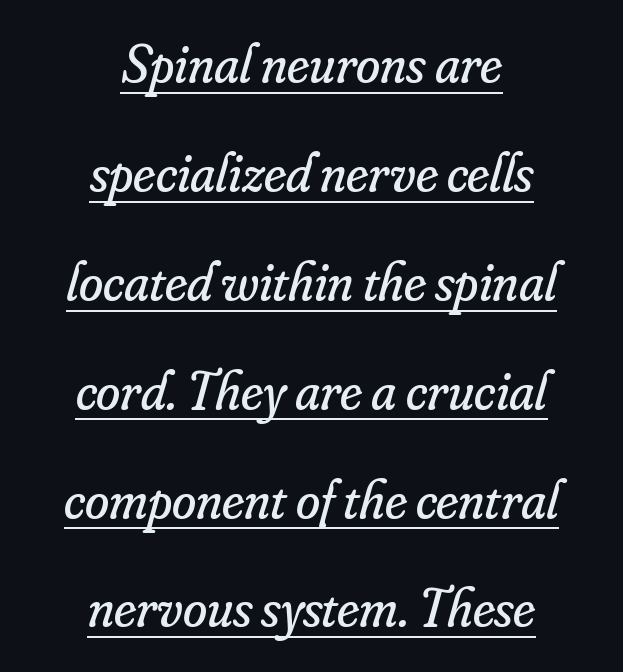
{"serif": "yes", "italic": "yes", "lean": "right", "slant_degrees": 16, "bold": "no", "weight": "regular", "width": "normal", "stroke_contrast": "low", "x_height": "small", "monospaced": "no", "underline": "yes", "align": "center", "line_spacing": "loose", "line_spacing_ratio": 1.98, "letter_spacing": "normal", "letter_spacing_em": 0.0, "glyph_px": 55}
